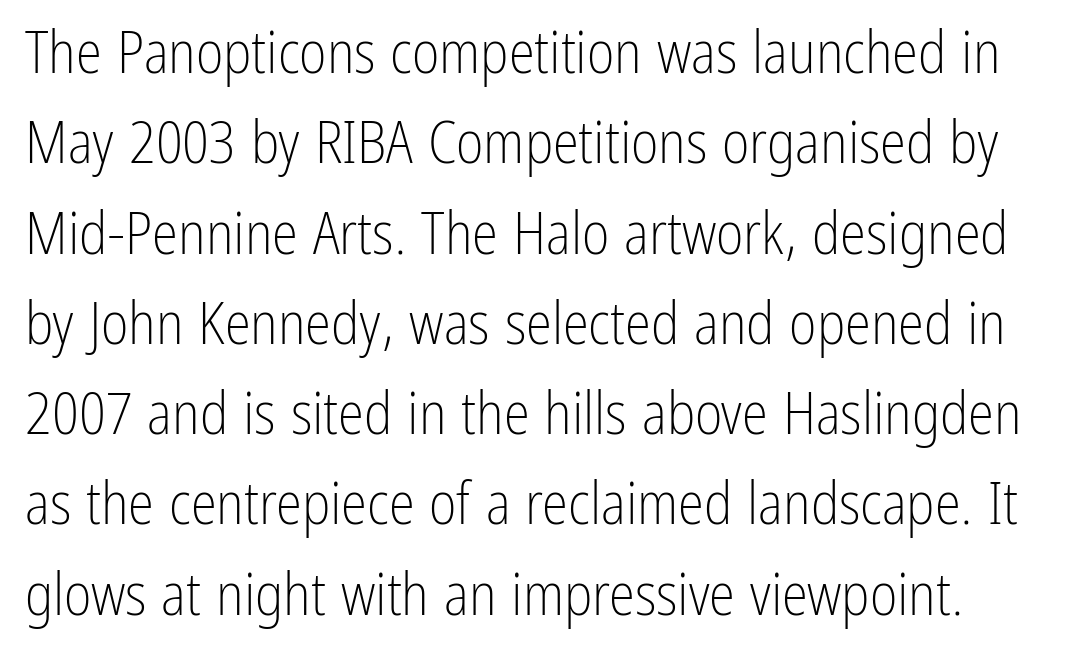
The designer went with a sans here, leaving each stem footless. Students, observe: this is what conventionally led text looks like. Weight class: somewhere from thin through regular. Letters rest on an invisible, unmarked baseline. The line texture is even and compact thanks to regular tracking.
